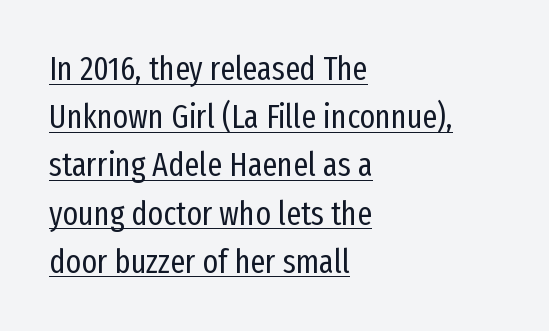
{"serif": "no", "italic": "no", "bold": "no", "weight": "regular", "width": "condensed", "stroke_contrast": "low", "x_height": "medium", "monospaced": "no", "underline": "yes", "align": "left", "line_spacing": "normal", "line_spacing_ratio": 1.46, "letter_spacing": "normal", "letter_spacing_em": 0.0, "glyph_px": 33}
